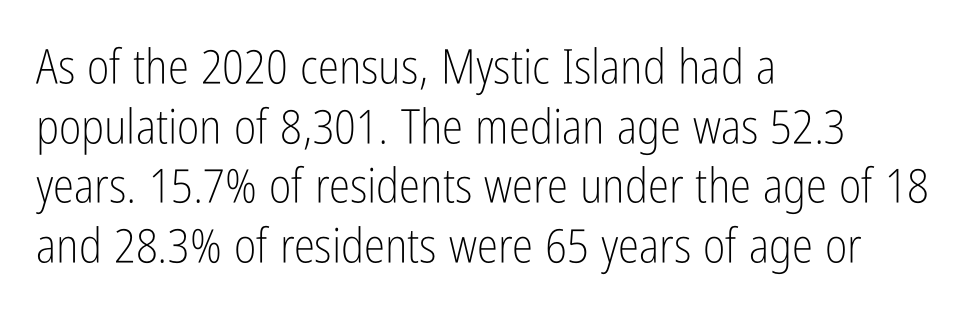
{"serif": "no", "italic": "no", "bold": "no", "weight": "light", "width": "condensed", "stroke_contrast": "low", "x_height": "medium", "monospaced": "no", "underline": "no", "align": "left", "line_spacing_ratio": 1.24, "letter_spacing": "normal", "letter_spacing_em": 0.0, "glyph_px": 48}
